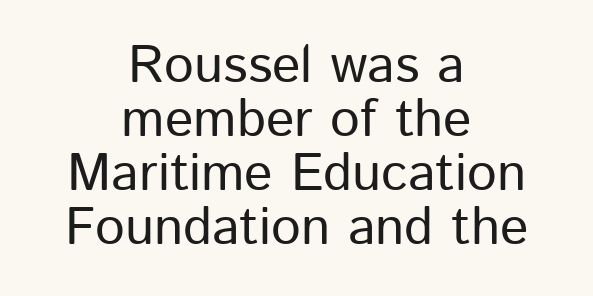
{"serif": "no", "italic": "no", "bold": "no", "weight": "regular", "width": "normal", "stroke_contrast": "low", "x_height": "medium", "monospaced": "no", "underline": "no", "align": "center", "line_spacing": "tight", "line_spacing_ratio": 1.02, "letter_spacing": "normal", "letter_spacing_em": 0.0, "glyph_px": 53}
